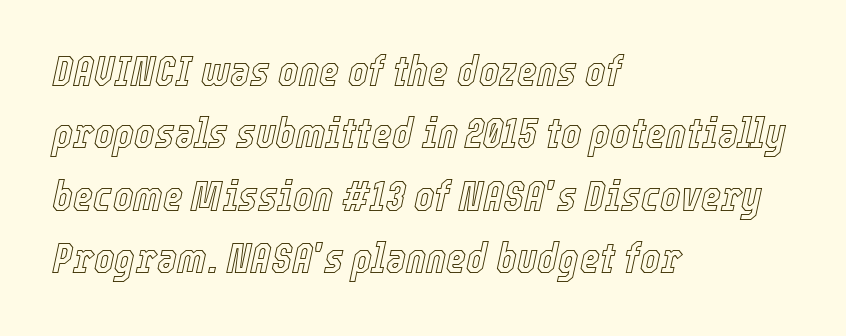
{"italic": "yes", "lean": "right", "slant_degrees": 12, "width": "condensed", "x_height": "medium", "monospaced": "no", "underline": "no", "align": "left", "line_spacing": "normal", "line_spacing_ratio": 1.45, "letter_spacing": "normal", "letter_spacing_em": 0.0, "glyph_px": 43}
